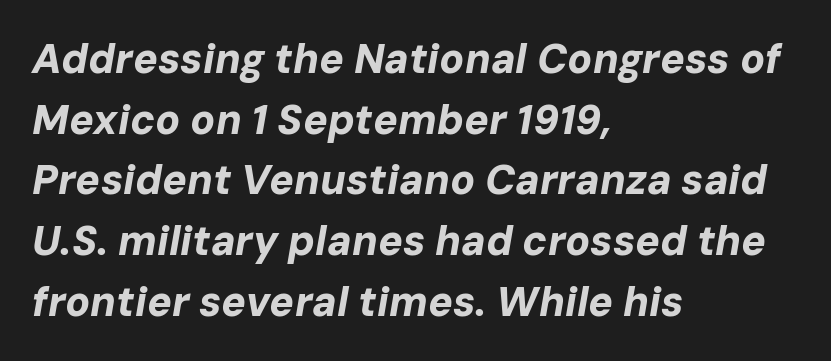
{"italic": "yes", "lean": "right", "slant_degrees": 10, "bold": "yes", "weight": "bold", "width": "normal", "stroke_contrast": "low", "x_height": "medium", "monospaced": "no", "underline": "no", "align": "left", "line_spacing": "normal", "line_spacing_ratio": 1.48, "letter_spacing": "normal", "letter_spacing_em": 0.0, "glyph_px": 41}
